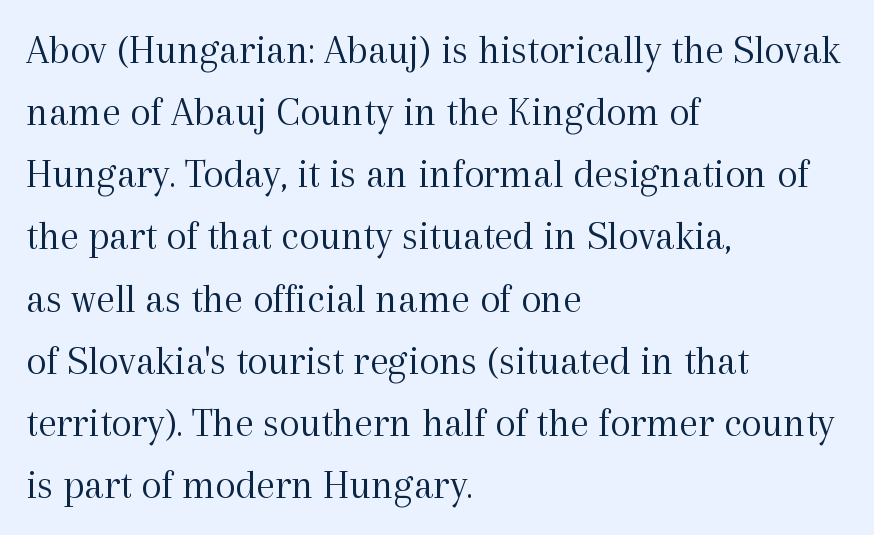
{"serif": "yes", "italic": "no", "bold": "no", "weight": "light", "width": "normal", "x_height": "medium", "monospaced": "no", "underline": "no", "align": "left", "line_spacing": "normal", "line_spacing_ratio": 1.48, "letter_spacing": "normal", "letter_spacing_em": 0.0, "glyph_px": 42}
